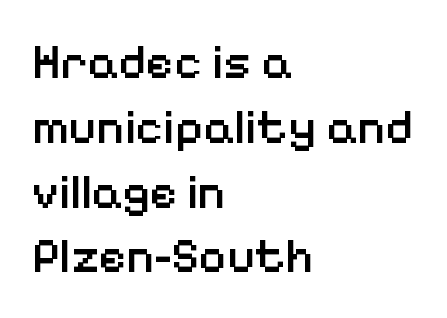
{"serif": "no", "italic": "no", "bold": "semi", "weight": "semibold", "width": "normal", "stroke_contrast": "low", "x_height": "medium", "monospaced": "no", "underline": "no", "align": "left", "line_spacing": "normal", "line_spacing_ratio": 1.35, "letter_spacing": "normal", "letter_spacing_em": 0.0, "glyph_px": 48}
